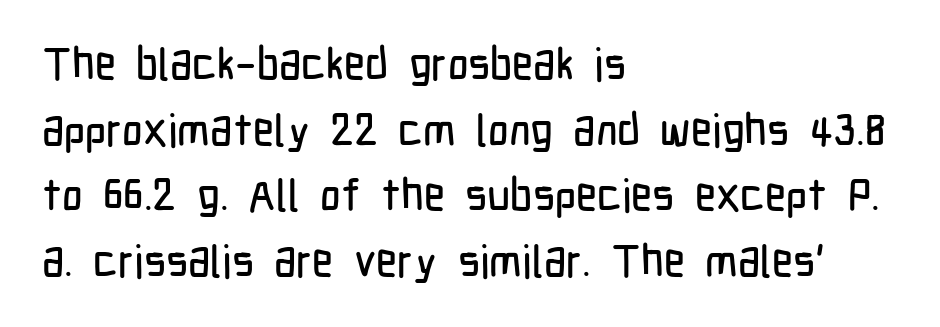
The image shows 45 px condensed sans-serif type, upright; set left-aligned, normal line spacing (1.46x), normal letter spacing, not underlined; low stroke contrast and a medium x-height.
